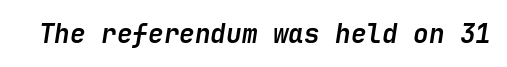
Q: Is the text bold? A: Yes.
Q: Is the text italic (slanted)? A: Yes, it leans right by about 9 degrees.
Q: Is the text underlined? A: No.
Q: Is the spacing between letters normal or unusually wide? A: Normal.
